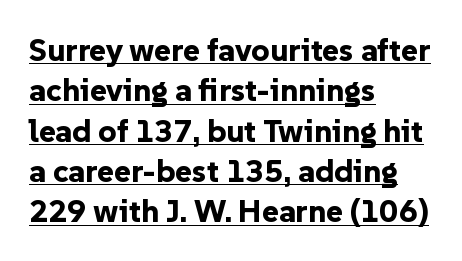
Q: Is the text bold? A: Yes.
Q: Is the text italic (slanted)? A: No, it is upright.
Q: Is the typeface a serif or a sans-serif typeface? A: Sans-serif.
Q: Is the text underlined? A: Yes.
Q: How is the paragraph aligned? A: Left-aligned.
Q: Is the spacing between letters normal or unusually wide? A: Normal.
Q: Is the spacing between lines tight, normal or loose? A: Normal.
Q: Width (condensed, normal, or wide)? A: Normal.
Q: Stroke contrast? A: Low.
Q: x-height? A: Medium.
Q: Monospaced? A: No.
